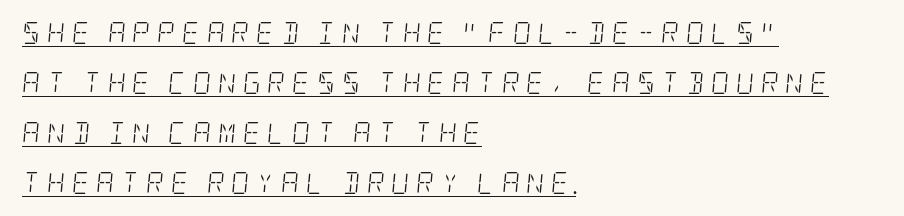
Q: Is the text bold? A: No.
Q: Is the text italic (slanted)? A: Yes, it leans right by about 5 degrees.
Q: Is the text underlined? A: Yes.
Q: How is the paragraph aligned? A: Left-aligned.
Q: Is the spacing between letters normal or unusually wide? A: Unusually wide.
Q: Is the spacing between lines tight, normal or loose? A: Loose.
